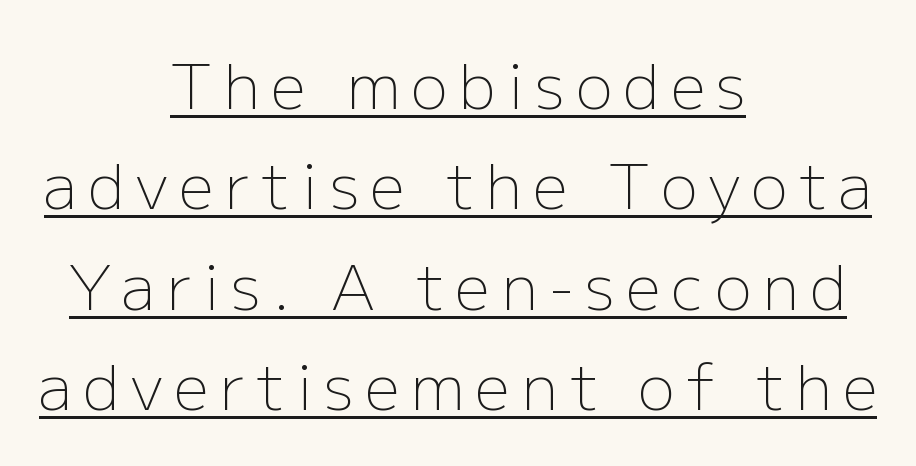
{"serif": "no", "italic": "no", "bold": "no", "weight": "light", "width": "normal", "stroke_contrast": "low", "x_height": "medium", "monospaced": "no", "underline": "yes", "align": "center", "line_spacing": "normal", "line_spacing_ratio": 1.62, "glyph_px": 62}
